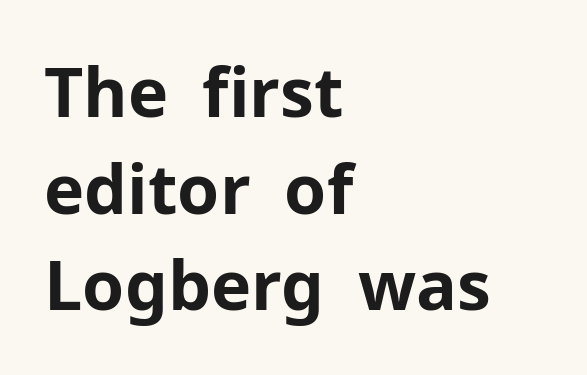
Q: Is the text bold? A: Yes.
Q: Is the text italic (slanted)? A: No, it is upright.
Q: Is the typeface a serif or a sans-serif typeface? A: Sans-serif.
Q: Is the text underlined? A: No.
Q: How is the paragraph aligned? A: Left-aligned.
Q: Is the spacing between letters normal or unusually wide? A: Normal.
Q: Is the spacing between lines tight, normal or loose? A: Normal.
Q: Width (condensed, normal, or wide)? A: Normal.
Q: Stroke contrast? A: Low.
Q: x-height? A: Medium.
Q: Monospaced? A: No.
